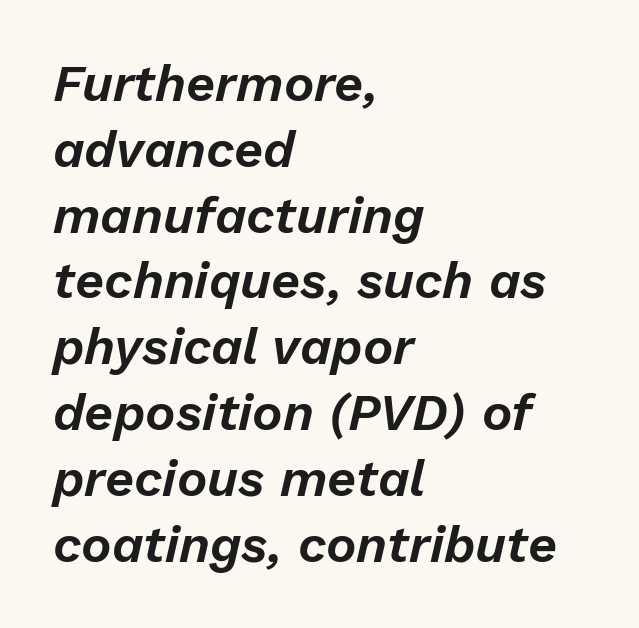
Note the varied advance widths — an 'i' is clearly narrower than an 'm'. The space between consecutive lines is moderate. Tracking here is standard; glyphs follow each other at the usual distance. The passage shown leans; its letterforms are oblique. Lines of text with bare space underneath.
